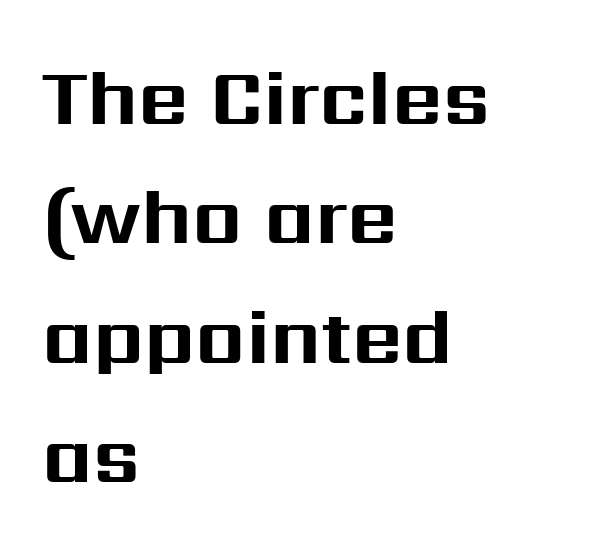
{"serif": "no", "italic": "no", "bold": "yes", "weight": "bold", "width": "normal", "stroke_contrast": "medium", "x_height": "medium", "monospaced": "no", "underline": "no", "align": "left", "line_spacing": "normal", "line_spacing_ratio": 1.53, "letter_spacing": "normal", "letter_spacing_em": 0.0, "glyph_px": 78}
